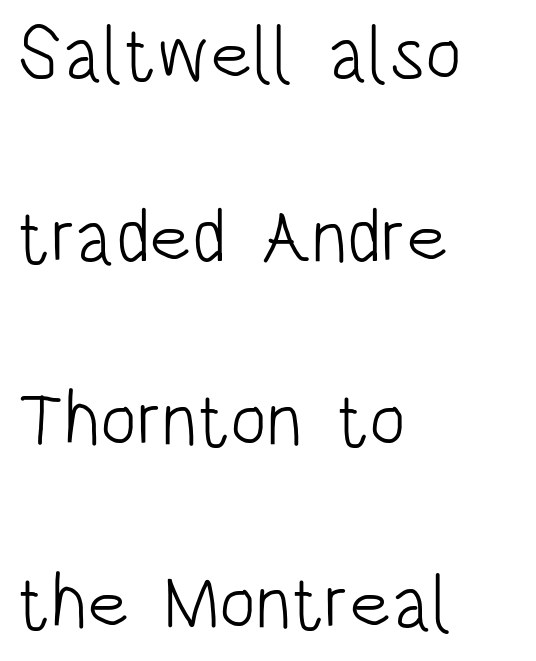
Q: Is the text bold? A: No.
Q: Is the text italic (slanted)? A: No, it is upright.
Q: Is the typeface a serif or a sans-serif typeface? A: Sans-serif.
Q: Is the text underlined? A: No.
Q: How is the paragraph aligned? A: Left-aligned.
Q: Is the spacing between letters normal or unusually wide? A: Normal.
Q: Is the spacing between lines tight, normal or loose? A: Loose.
Q: Width (condensed, normal, or wide)? A: Condensed.
Q: Stroke contrast? A: Low.
Q: x-height? A: Large.
Q: Monospaced? A: No.
